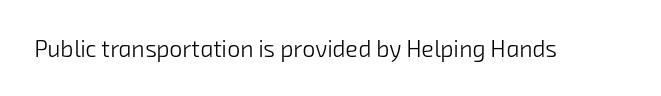
The image shows 23 px text type; set normal letter spacing, not underlined.
